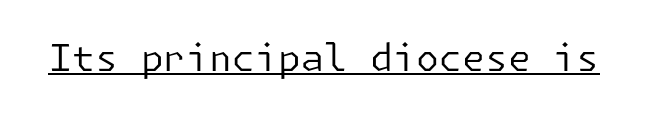
The image shows 37 px regular-weight sans-serif type, upright; set normal letter spacing, underlined; low stroke contrast and a medium x-height.
